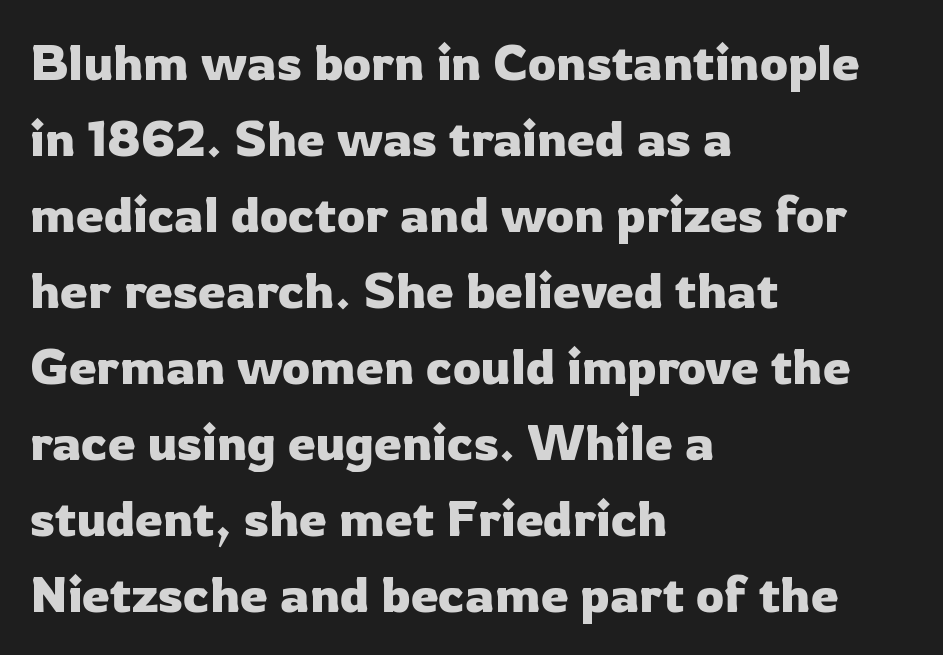
Q: Is the text italic (slanted)? A: No, it is upright.
Q: Is the typeface a serif or a sans-serif typeface? A: Sans-serif.
Q: Is the text underlined? A: No.
Q: How is the paragraph aligned? A: Left-aligned.
Q: Is the spacing between letters normal or unusually wide? A: Normal.
Q: Is the spacing between lines tight, normal or loose? A: Normal.
Q: Width (condensed, normal, or wide)? A: Normal.
Q: Stroke contrast? A: Low.
Q: x-height? A: Medium.
Q: Monospaced? A: No.
